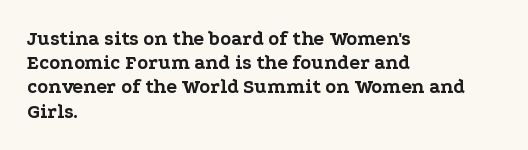
The image shows 20 px bold type, upright; set left-aligned, line spacing 1.21x, normal letter spacing, not underlined.
